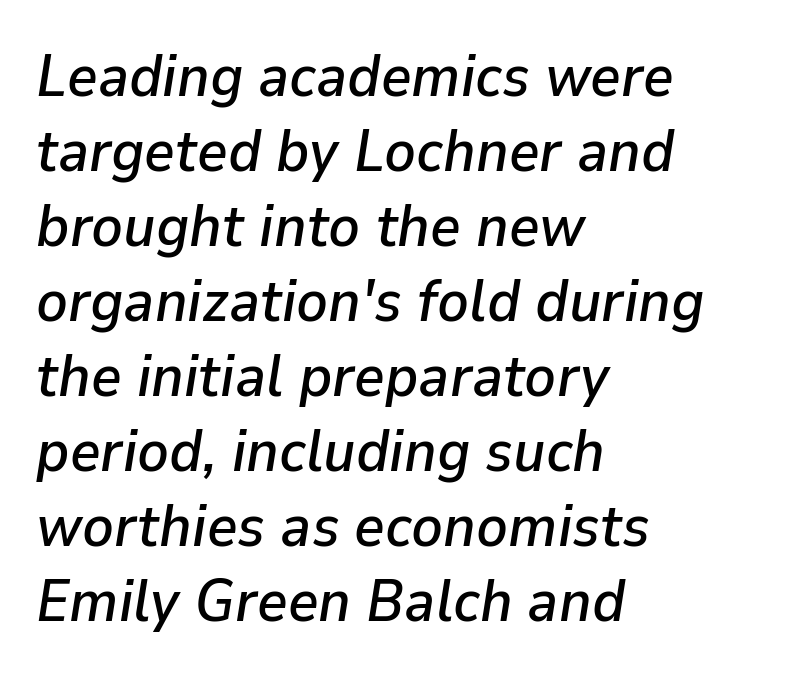
The image shows 59 px text type, italic (leaning right); set left-aligned, normal line spacing (1.27x), normal letter spacing, not underlined; low stroke contrast and a medium x-height.
